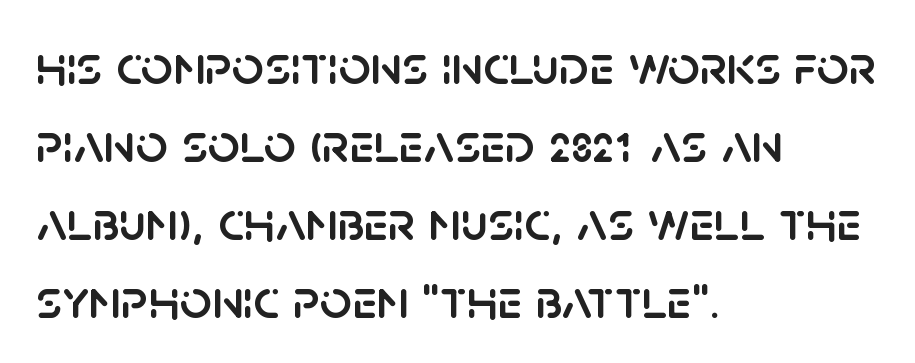
{"serif": "no", "italic": "no", "width": "normal", "stroke_contrast": "low", "x_height": "large", "monospaced": "no", "underline": "no", "align": "left", "line_spacing": "normal", "line_spacing_ratio": 1.39, "letter_spacing": "normal", "letter_spacing_em": 0.0, "glyph_px": 56}
